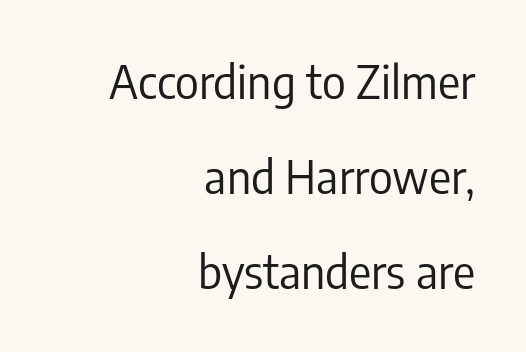
The paragraph has a hard right edge and a soft left edge. Nope, no serifs anywhere on these letters. Italic: no, the glyphs are upright roman. Airy leading.
